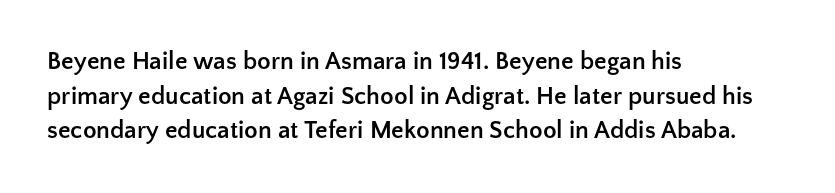
The type sits square on the baseline with zero lean. Summary of weight: heavy, a full bold. Rule under the text: the space is simply empty. Is the letter spacing exaggerated? No — it looks like the ordinary default.
